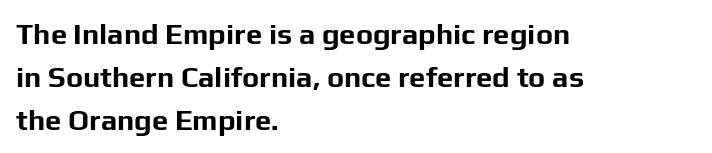
Q: Is the text bold? A: Yes.
Q: Is the text italic (slanted)? A: No, it is upright.
Q: Is the typeface a serif or a sans-serif typeface? A: Sans-serif.
Q: Is the text underlined? A: No.
Q: How is the paragraph aligned? A: Left-aligned.
Q: Is the spacing between letters normal or unusually wide? A: Normal.
Q: Is the spacing between lines tight, normal or loose? A: Normal.
Q: Width (condensed, normal, or wide)? A: Normal.
Q: Stroke contrast? A: Low.
Q: x-height? A: Medium.
Q: Monospaced? A: No.
